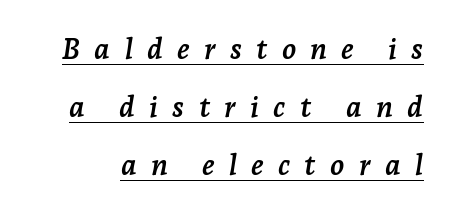
The rendering applies a slant to the glyphs. Check where the strokes stop: tiny serifs finish them off. Spacing between characters has been opened up far beyond the box default. A great deal of white space separates one row of letters from the next.
